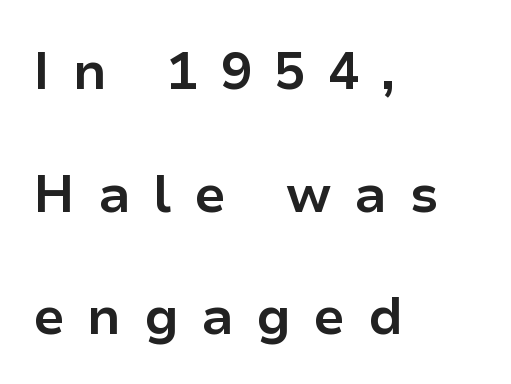
The passage shown is typeset with a sans-serif family. The line-height multiplier appears high, well above default. Compared with an ordinary text face, these strokes are far heavier — a full bold. The setting favours the left margin, as ordinary paragraphs usually do.
